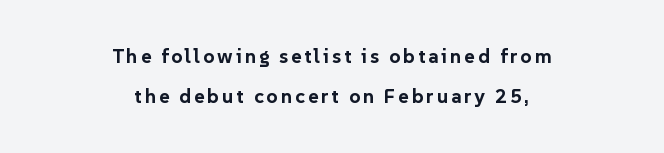
{"italic": "no", "bold": "yes", "underline": "no", "align": "center", "line_spacing": "loose", "line_spacing_ratio": 2.01, "glyph_px": 20}
